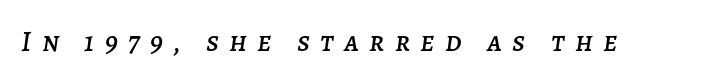
{"italic": "yes", "lean": "right", "slant_degrees": 7, "width": "normal", "stroke_contrast": "low", "x_height": "large", "monospaced": "no", "underline": "no", "letter_spacing": "wide", "letter_spacing_em": 0.36, "glyph_px": 29}
